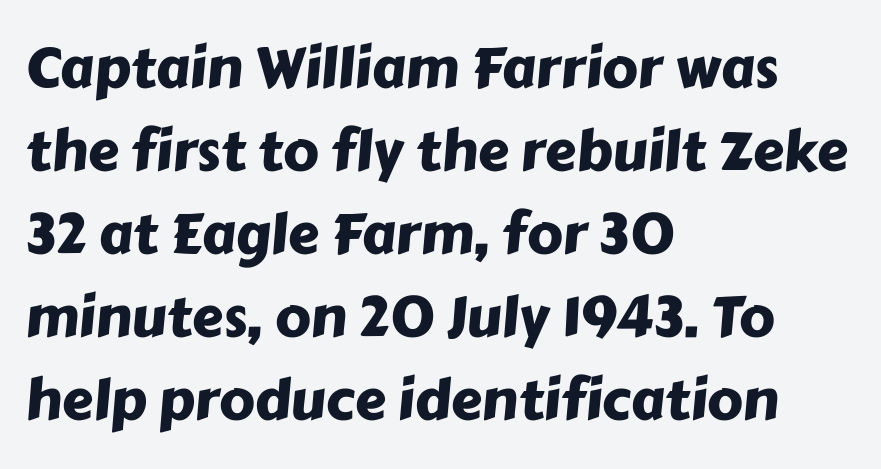
Q: Is the typeface a serif or a sans-serif typeface? A: Sans-serif.
Q: Is the text underlined? A: No.
Q: How is the paragraph aligned? A: Left-aligned.
Q: Is the spacing between letters normal or unusually wide? A: Normal.
Q: Is the spacing between lines tight, normal or loose? A: Normal.
Q: Width (condensed, normal, or wide)? A: Normal.
Q: Stroke contrast? A: Low.
Q: x-height? A: Medium.
Q: Monospaced? A: No.
